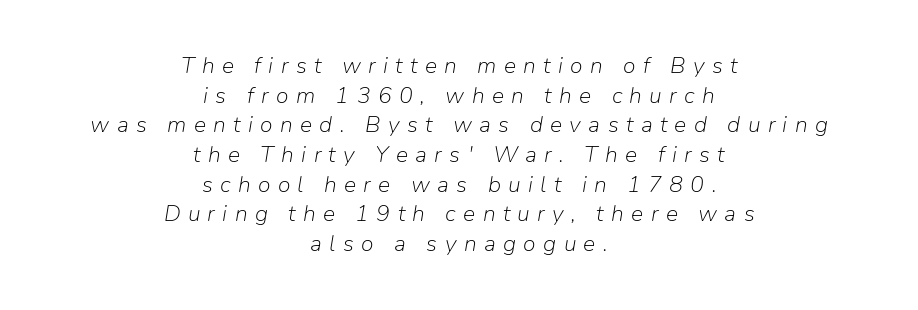
Q: Is the text bold? A: No.
Q: Is the text italic (slanted)? A: Yes, it leans right by about 9 degrees.
Q: Is the text underlined? A: No.
Q: How is the paragraph aligned? A: Centered.
Q: Is the spacing between letters normal or unusually wide? A: Unusually wide.
Q: Is the spacing between lines tight, normal or loose? A: Normal.
